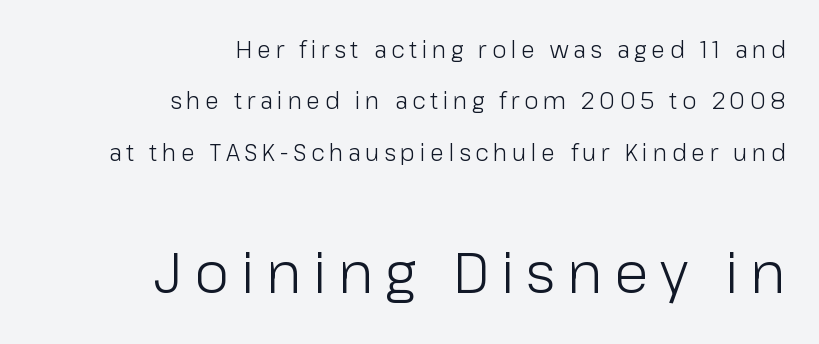
The image shows 57 px light sans-serif type, upright; set right-aligned, loose line spacing (2.23x), unusually wide letter spacing (+0.2 em), not underlined; the second (bottom) block is 2.48x larger; low stroke contrast and a medium x-height.
